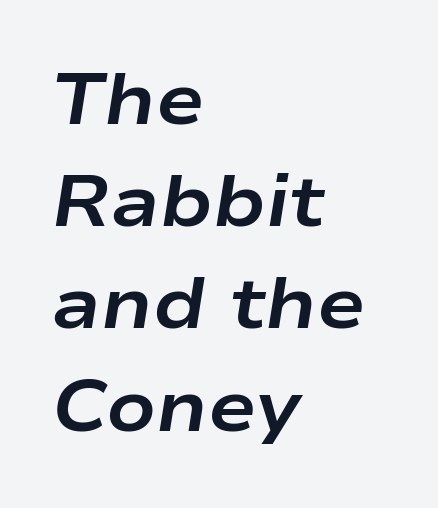
Q: Is the text bold? A: Yes.
Q: Is the text italic (slanted)? A: Yes, it leans right by about 9 degrees.
Q: Is the text underlined? A: No.
Q: How is the paragraph aligned? A: Left-aligned.
Q: Is the spacing between letters normal or unusually wide? A: Normal.
Q: Is the spacing between lines tight, normal or loose? A: Normal.
Q: Width (condensed, normal, or wide)? A: Wide.
Q: Stroke contrast? A: Low.
Q: x-height? A: Medium.
Q: Monospaced? A: No.
